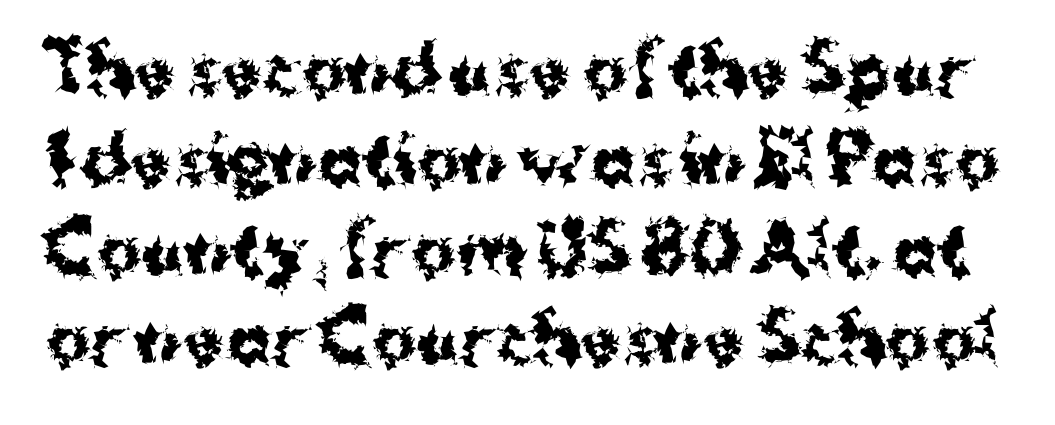
{"serif": "no", "italic": "no", "bold": "yes", "weight": "bold", "width": "normal", "stroke_contrast": "medium", "x_height": "medium", "monospaced": "no", "underline": "no", "line_spacing": "normal", "line_spacing_ratio": 1.36, "letter_spacing": "normal", "letter_spacing_em": 0.0, "glyph_px": 66}
